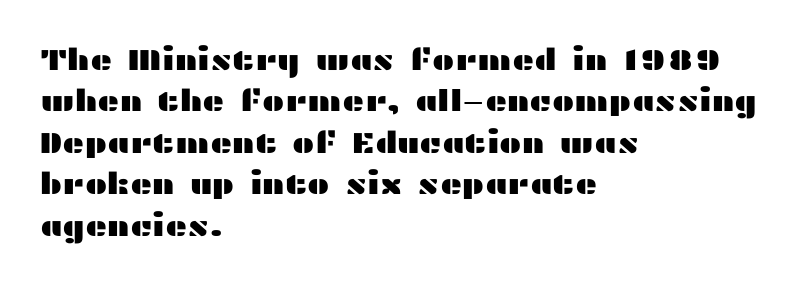
Q: Is the text italic (slanted)? A: No, it is upright.
Q: Is the typeface a serif or a sans-serif typeface? A: Sans-serif.
Q: Is the text underlined? A: No.
Q: How is the paragraph aligned? A: Left-aligned.
Q: Is the spacing between letters normal or unusually wide? A: Normal.
Q: Is the spacing between lines tight, normal or loose? A: Normal.
Q: Width (condensed, normal, or wide)? A: Wide.
Q: Stroke contrast? A: Medium.
Q: x-height? A: Medium.
Q: Monospaced? A: No.
